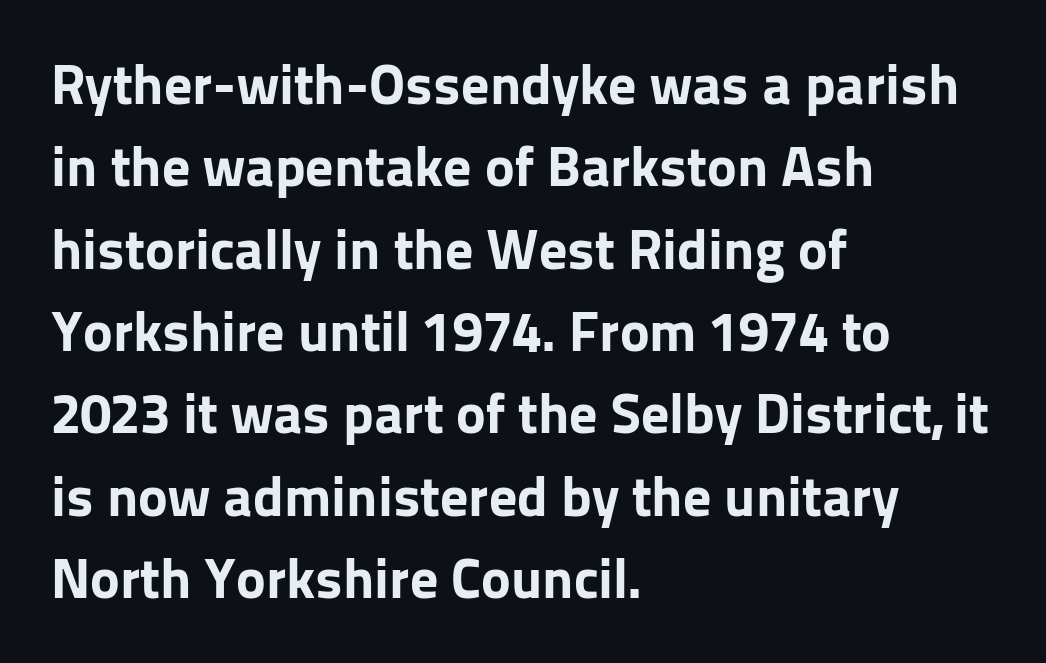
Its strokes are broad and dark, the hallmark of bold type. The designer went with a sans here, leaving each stem footless. The passage shown is typed in a proportional face where columns would drift. The space directly below the letters is spotless.
